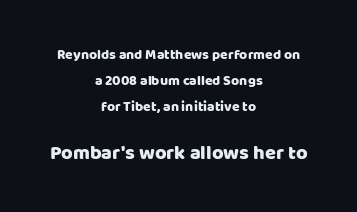
The image shows 20 px text type, upright; set centered, line spacing 1.86x, normal letter spacing, not underlined; the second (bottom) block is 1.43x larger.
